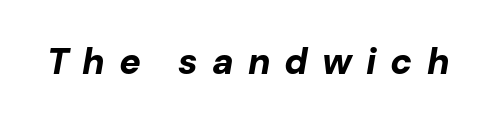
{"italic": "yes", "lean": "right", "slant_degrees": 10, "bold": "yes", "weight": "bold", "width": "normal", "stroke_contrast": "low", "x_height": "medium", "monospaced": "no", "underline": "no", "letter_spacing": "wide", "letter_spacing_em": 0.39, "glyph_px": 36}
